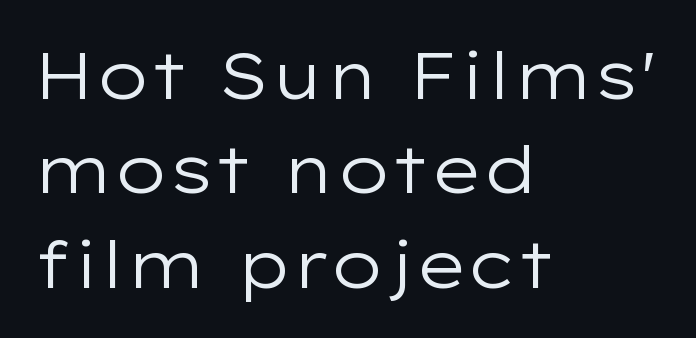
The letters stand straight up with perfectly vertical stems. Compared with typical body copy, the letter spacing here is the same. This rendering uses left alignment, leaving the right contour irregular. No chunkiness to these letters — they're not bold. Summary of vertical rhythm: regular, with standard interline spacing.
